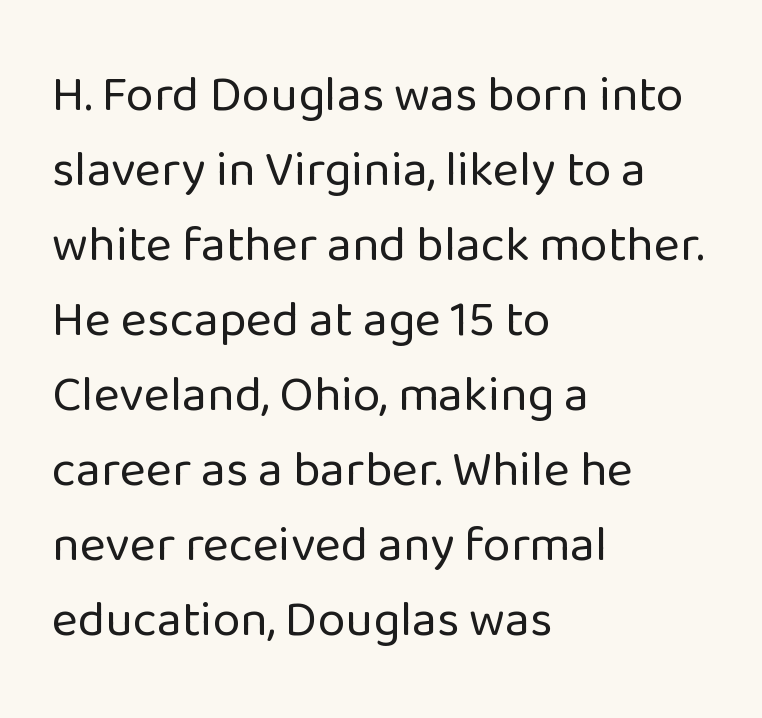
Q: Is the text bold? A: No.
Q: Is the text italic (slanted)? A: No, it is upright.
Q: Is the typeface a serif or a sans-serif typeface? A: Sans-serif.
Q: Is the text underlined? A: No.
Q: How is the paragraph aligned? A: Left-aligned.
Q: Is the spacing between letters normal or unusually wide? A: Normal.
Q: Is the spacing between lines tight, normal or loose? A: Normal.
Q: Width (condensed, normal, or wide)? A: Normal.
Q: Stroke contrast? A: Low.
Q: x-height? A: Medium.
Q: Monospaced? A: No.
